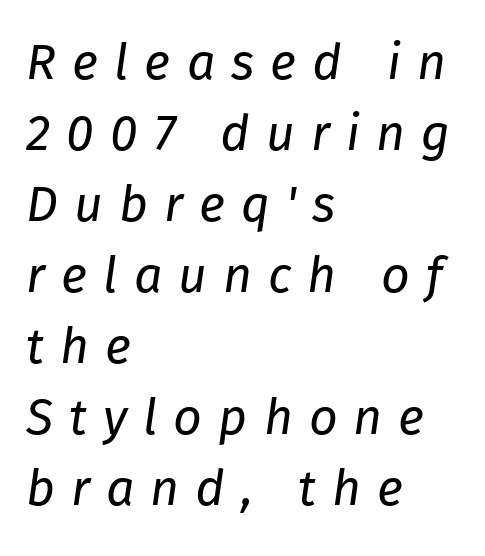
{"italic": "yes", "lean": "right", "slant_degrees": 8, "bold": "no", "weight": "regular", "width": "normal", "stroke_contrast": "low", "x_height": "medium", "monospaced": "no", "underline": "no", "align": "left", "line_spacing": "normal", "line_spacing_ratio": 1.42, "letter_spacing": "wide", "letter_spacing_em": 0.32, "glyph_px": 50}
